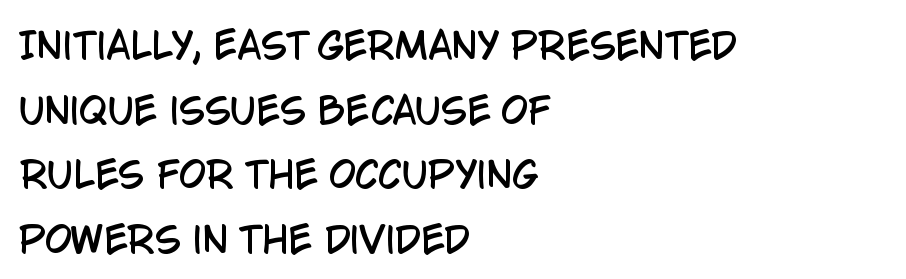
Type style note: lacks serifs. The area under the type is left untouched. Typeset ragged right — the left edge is the straight one. The letterforms sit shoulder to shoulder at normal distance. This sample uses an upright cut, with every glyph sitting square on the baseline.
